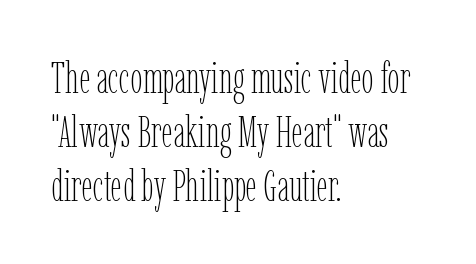
{"italic": "no", "bold": "no", "weight": "thin", "width": "condensed", "stroke_contrast": "low", "x_height": "medium", "monospaced": "no", "underline": "no", "align": "left", "line_spacing_ratio": 1.23, "letter_spacing": "normal", "letter_spacing_em": 0.0, "glyph_px": 44}
